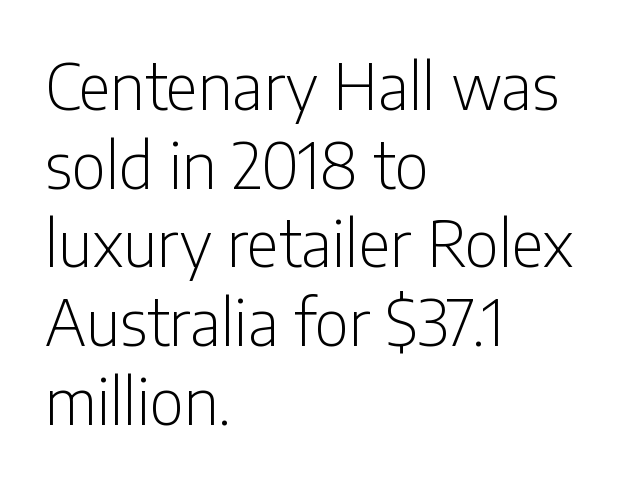
Q: Is the text bold? A: No.
Q: Is the text italic (slanted)? A: No, it is upright.
Q: Is the typeface a serif or a sans-serif typeface? A: Sans-serif.
Q: Is the text underlined? A: No.
Q: How is the paragraph aligned? A: Left-aligned.
Q: Is the spacing between letters normal or unusually wide? A: Normal.
Q: Is the spacing between lines tight, normal or loose? A: Normal.
Q: Width (condensed, normal, or wide)? A: Condensed.
Q: Stroke contrast? A: Low.
Q: x-height? A: Medium.
Q: Monospaced? A: No.
